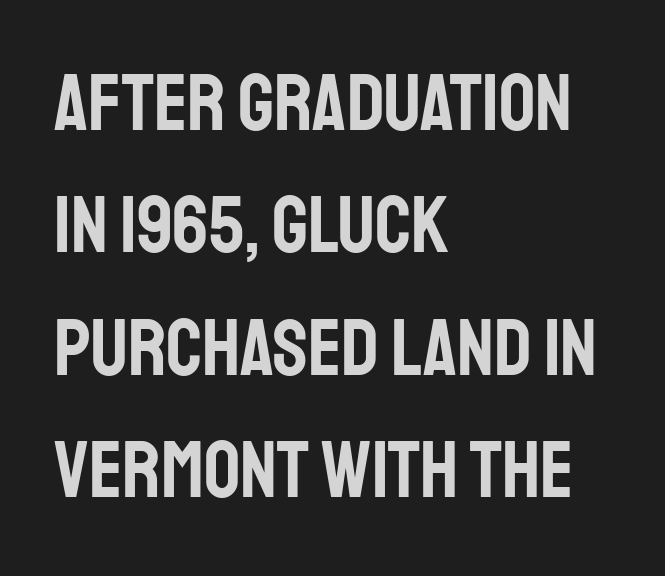
Q: Is the text italic (slanted)? A: No, it is upright.
Q: Is the typeface a serif or a sans-serif typeface? A: Sans-serif.
Q: Is the text underlined? A: No.
Q: How is the paragraph aligned? A: Left-aligned.
Q: Is the spacing between letters normal or unusually wide? A: Normal.
Q: Is the spacing between lines tight, normal or loose? A: Normal.
Q: Width (condensed, normal, or wide)? A: Condensed.
Q: Stroke contrast? A: Low.
Q: x-height? A: Large.
Q: Monospaced? A: No.
